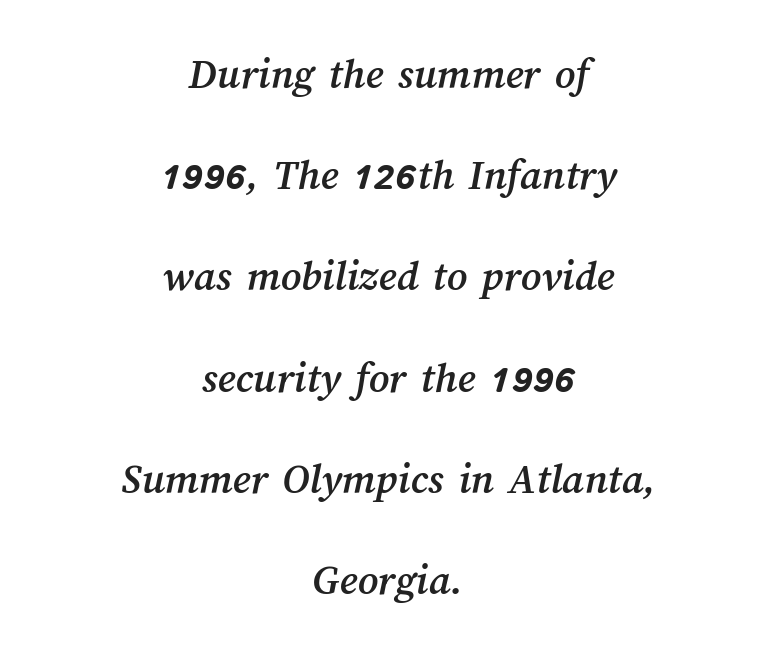
{"width": "normal", "stroke_contrast": "medium", "x_height": "medium", "monospaced": "no", "underline": "no", "align": "center", "line_spacing": "loose", "line_spacing_ratio": 2.3, "letter_spacing": "normal", "letter_spacing_em": 0.0, "glyph_px": 44}
